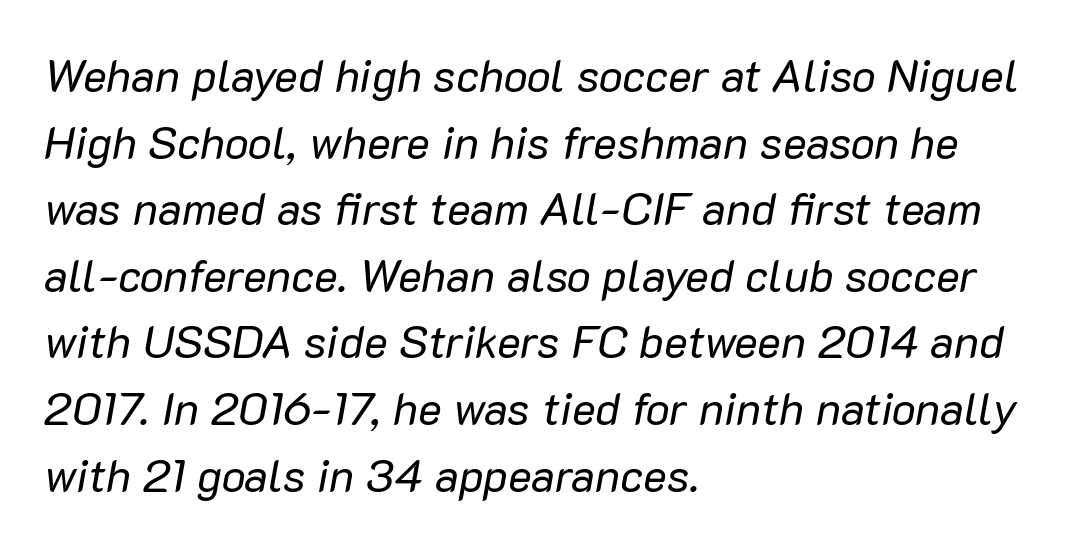
The image shows 45 px regular-weight type, italic (leaning right); set left-aligned, normal line spacing (1.48x), normal letter spacing, not underlined; low stroke contrast and a medium x-height.
